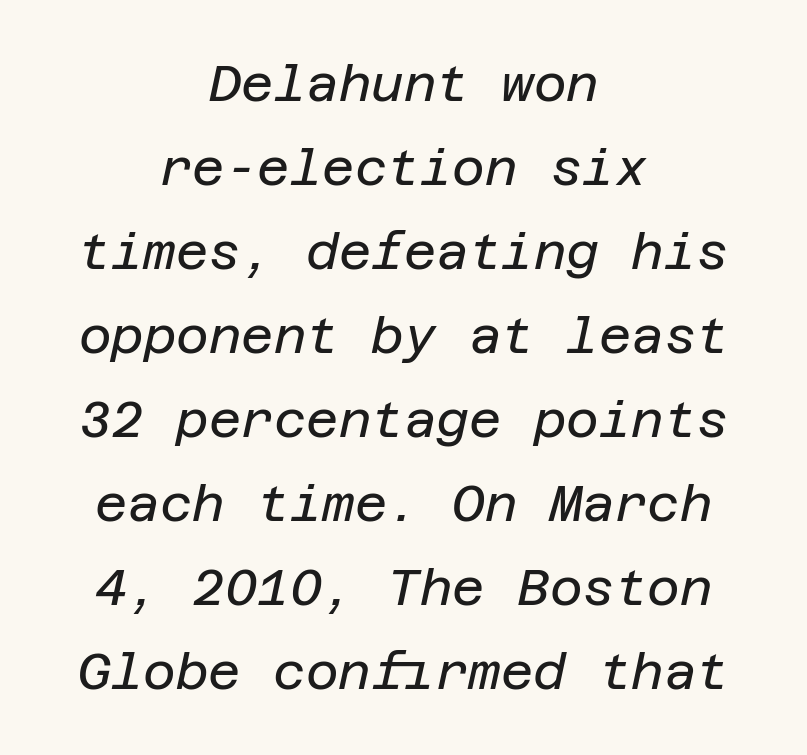
The image shows 50 px regular-weight type, italic (leaning right); set centered, normal line spacing (1.68x), normal letter spacing, not underlined; low stroke contrast and a large x-height.
